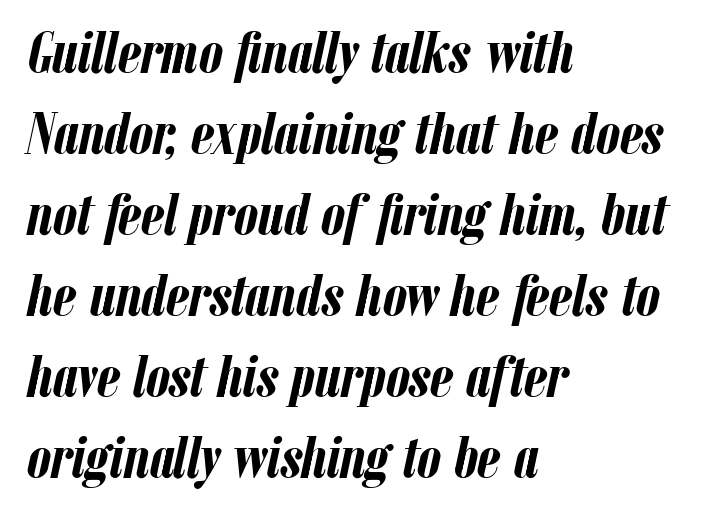
Q: Is the text bold? A: Yes.
Q: Is the text italic (slanted)? A: Yes, it leans right by about 12 degrees.
Q: Is the text underlined? A: No.
Q: How is the paragraph aligned? A: Left-aligned.
Q: Is the spacing between letters normal or unusually wide? A: Normal.
Q: Is the spacing between lines tight, normal or loose? A: Normal.
Q: Width (condensed, normal, or wide)? A: Condensed.
Q: Stroke contrast? A: Low.
Q: x-height? A: Medium.
Q: Monospaced? A: No.
